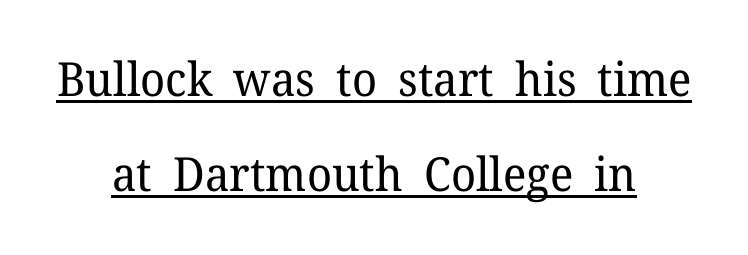
The image shows 47 px regular-weight serif type, upright; set centered, loose line spacing (2.02x), normal letter spacing, underlined; low stroke contrast and a medium x-height.
